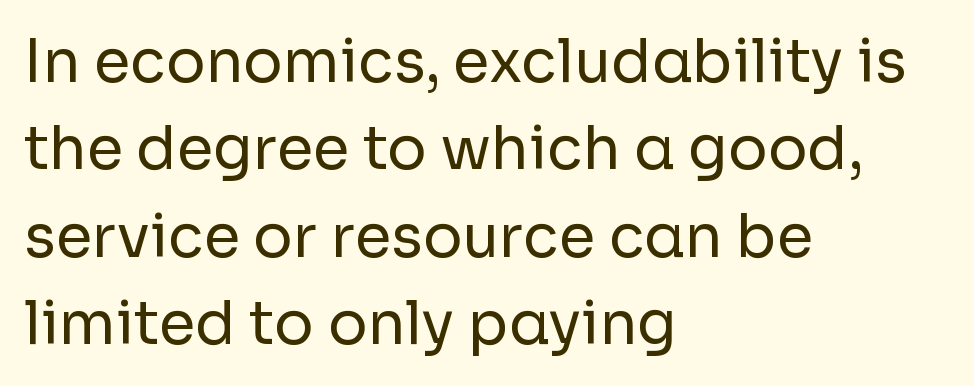
{"serif": "no", "italic": "no", "bold": "no", "weight": "regular", "width": "normal", "stroke_contrast": "low", "x_height": "medium", "monospaced": "no", "underline": "no", "align": "left", "line_spacing": "normal", "line_spacing_ratio": 1.48, "letter_spacing": "normal", "letter_spacing_em": 0.0, "glyph_px": 59}
